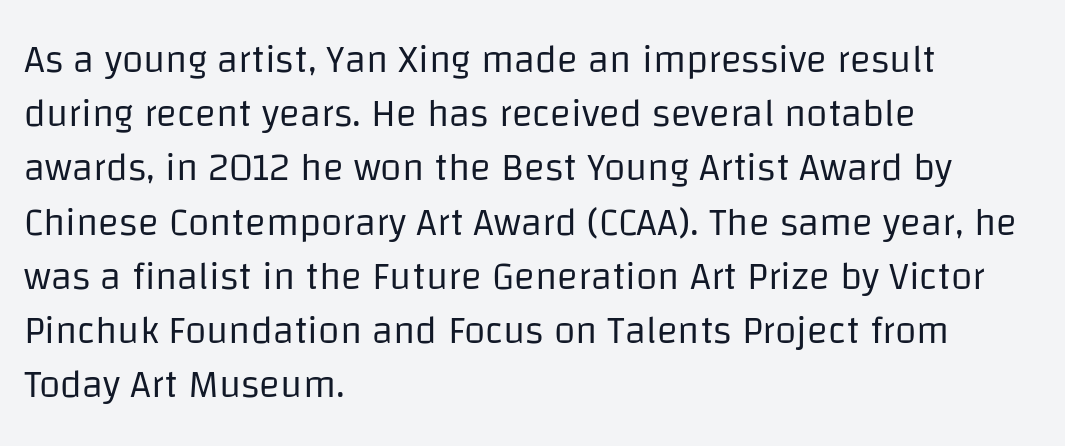
The image shows 39 px regular-weight sans-serif type, upright; set left-aligned, normal line spacing (1.39x), normal letter spacing, not underlined; low stroke contrast and a large x-height.
